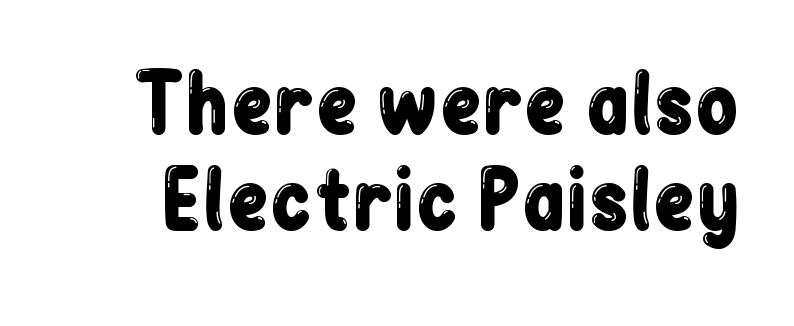
The image shows 78 px condensed sans-serif type, upright; set line spacing 1.23x, normal letter spacing, not underlined; low stroke contrast and a medium x-height.
